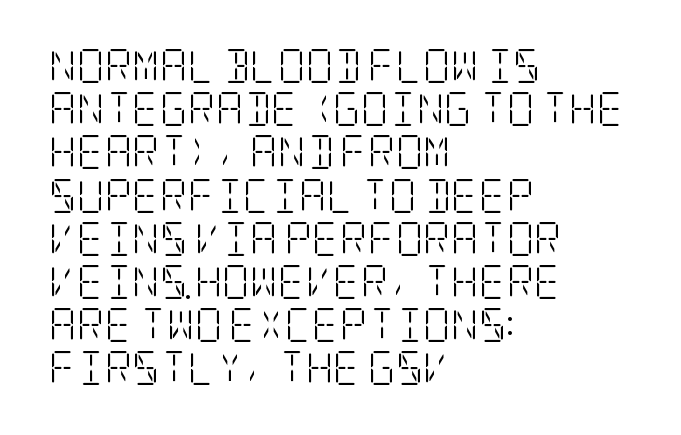
Caption: face not bold, strokes unweighted. Leftover space on each line is placed entirely after the last word. No italicization has been applied; the sample stays upright. Compared with typical body copy, the letter spacing here is the same.
